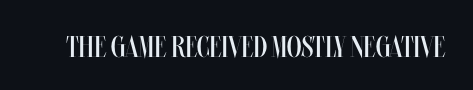
Q: Is the text bold? A: No.
Q: Is the text italic (slanted)? A: No, it is upright.
Q: Is the text underlined? A: No.
Q: Is the spacing between letters normal or unusually wide? A: Normal.
Q: Width (condensed, normal, or wide)? A: Condensed.
Q: Stroke contrast? A: Medium.
Q: x-height? A: Large.
Q: Monospaced? A: No.
